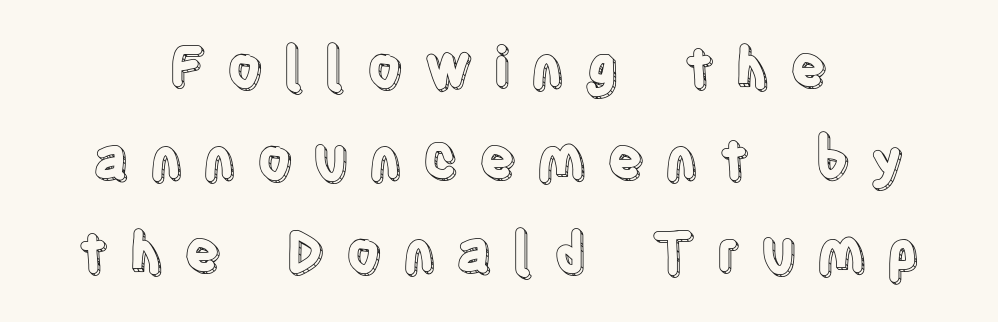
The vertical gap from one line to the next is medium. Underlining? Definitely not there. The face used here is proportionally spaced, like ordinary book or web type. This sample uses expanded letter spacing, leaving extra air between glyphs. The typography opts for an upright posture over an oblique one. The rag falls on both sides of this text block equally.
